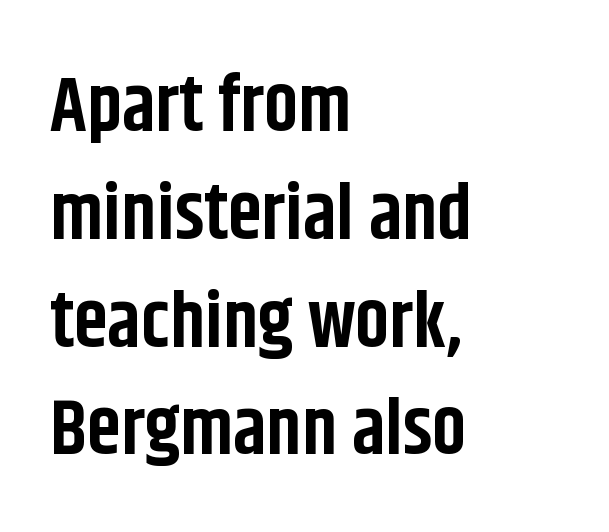
Q: Is the text bold? A: Yes.
Q: Is the text italic (slanted)? A: No, it is upright.
Q: Is the typeface a serif or a sans-serif typeface? A: Sans-serif.
Q: Is the text underlined? A: No.
Q: How is the paragraph aligned? A: Left-aligned.
Q: Is the spacing between letters normal or unusually wide? A: Normal.
Q: Is the spacing between lines tight, normal or loose? A: Normal.
Q: Width (condensed, normal, or wide)? A: Condensed.
Q: Stroke contrast? A: Low.
Q: x-height? A: Large.
Q: Monospaced? A: No.
